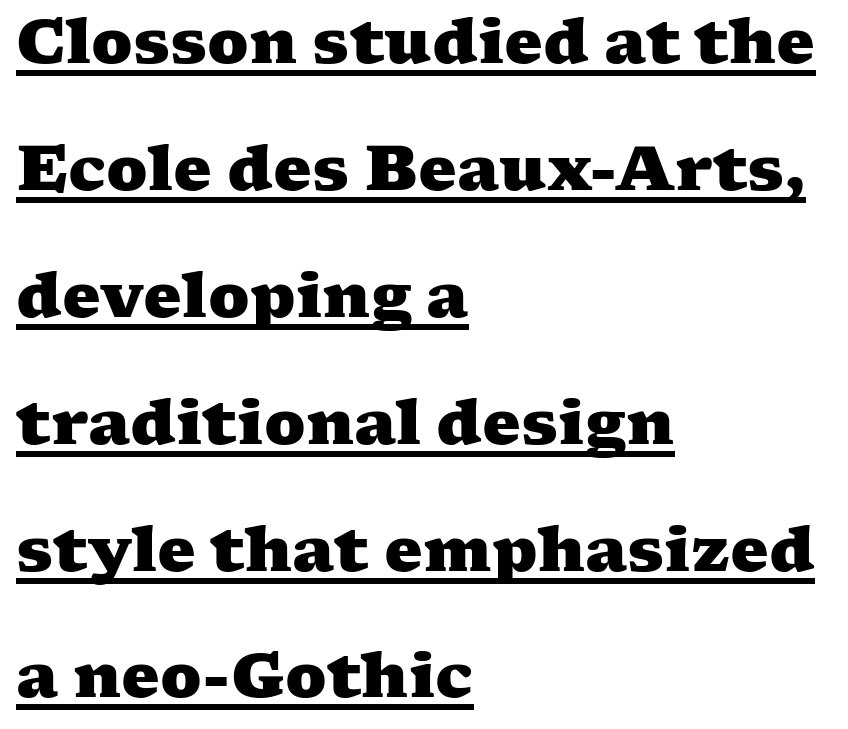
{"serif": "yes", "bold": "yes", "weight": "heavy", "width": "wide", "stroke_contrast": "medium", "x_height": "medium", "monospaced": "no", "underline": "yes", "align": "left", "line_spacing": "loose", "line_spacing_ratio": 2.08, "letter_spacing": "normal", "letter_spacing_em": 0.0, "glyph_px": 61}
